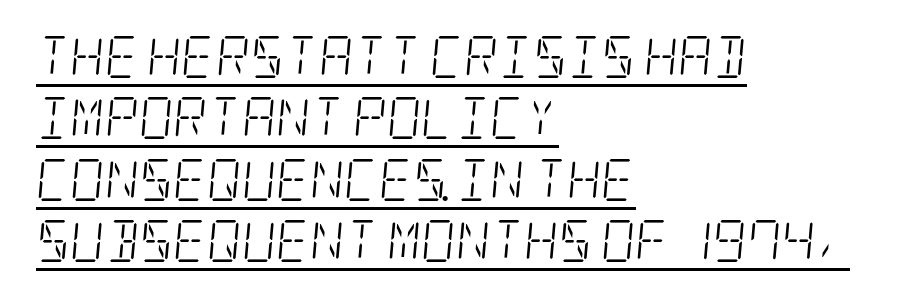
{"serif": "yes", "italic": "yes", "lean": "right", "slant_degrees": 5, "bold": "no", "weight": "light", "width": "condensed", "stroke_contrast": "low", "x_height": "large", "underline": "yes", "align": "left", "line_spacing": "normal", "line_spacing_ratio": 1.46, "letter_spacing": "normal", "letter_spacing_em": 0.0, "glyph_px": 42}
